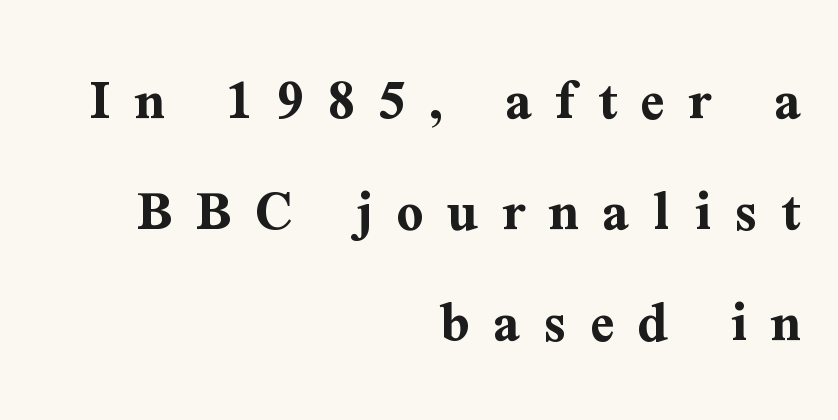
Each letter keeps its own natural width here, so spacing adapts to shape. The face used here is rendered with a markedly widened letterfit. The type sits square on the baseline with zero lean. Emphasis by weight is at full strength: bold. If you drew a ruler down the right edge, every line would touch it. Decoration check: the copy has no underline.
